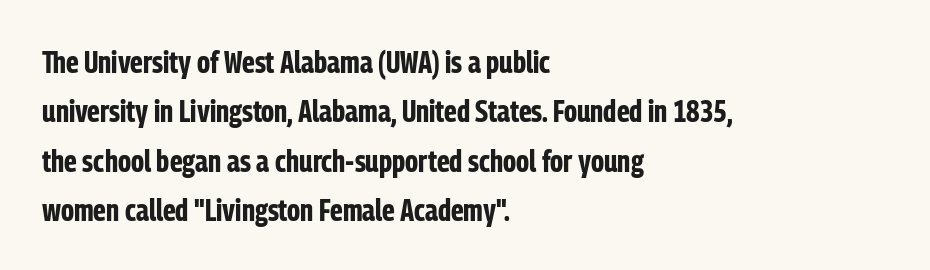
The face used here is a sans, in the tradition of grotesques and geometrics. In terms of weight, the rendering is a true, heavy bold. Check under the words: just untouched page. A roman cut, with each character standing at attention.
